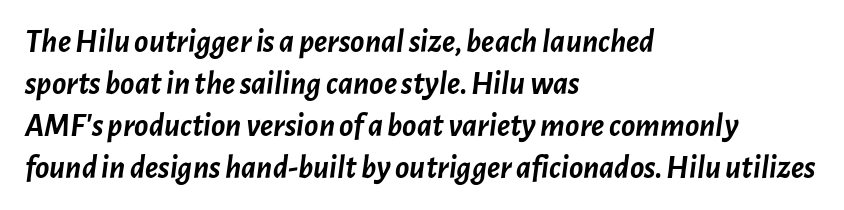
The image shows 33 px semibold type, italic (leaning right); set left-aligned, normal line spacing (1.27x), normal letter spacing, not underlined; low stroke contrast and a medium x-height.
